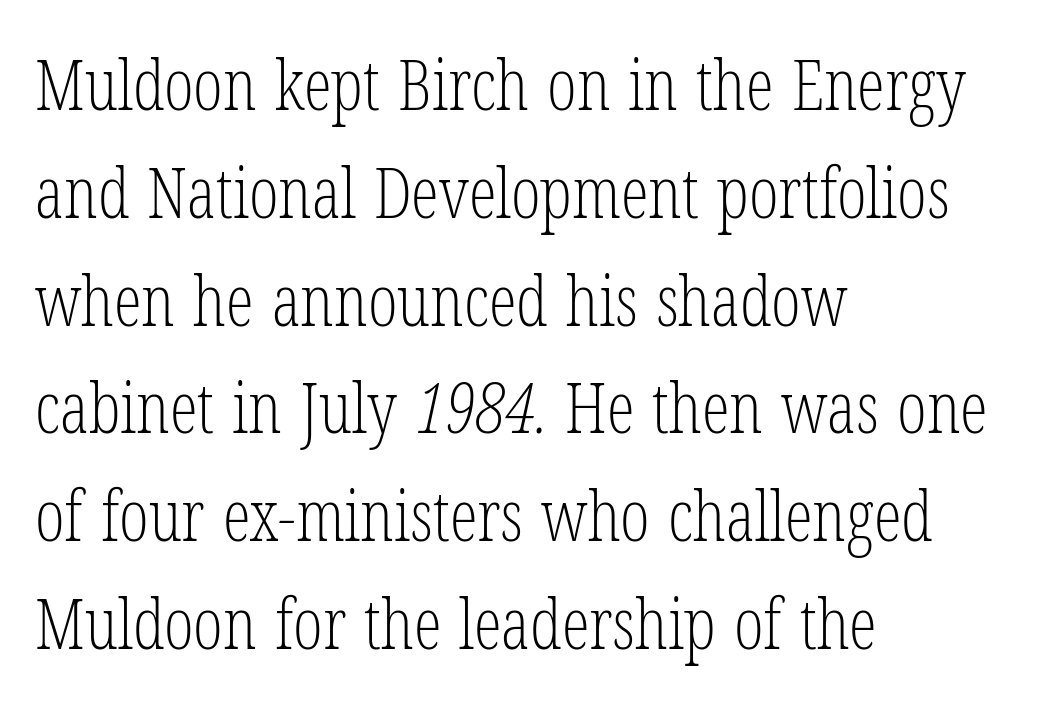
Q: Is the text bold? A: No.
Q: Is the typeface a serif or a sans-serif typeface? A: Serif.
Q: Is the text underlined? A: No.
Q: How is the paragraph aligned? A: Left-aligned.
Q: Is the spacing between letters normal or unusually wide? A: Normal.
Q: Is the spacing between lines tight, normal or loose? A: Normal.
Q: Width (condensed, normal, or wide)? A: Condensed.
Q: Stroke contrast? A: Low.
Q: x-height? A: Medium.
Q: Monospaced? A: No.
